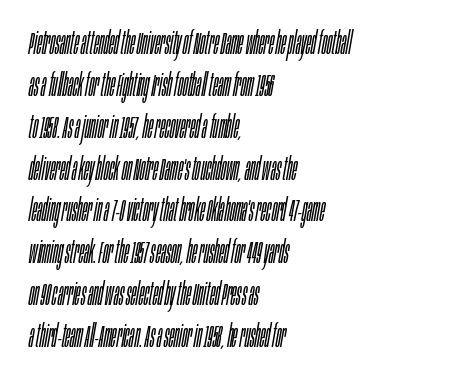
Do the characters align in a grid? No, the font is proportional. Horizontal alignment here is leftward, the default for most running prose. In terms of letterspacing, this is plain default setting. The designer left line spacing at the default. The passage shown leans; its letterforms are oblique.
